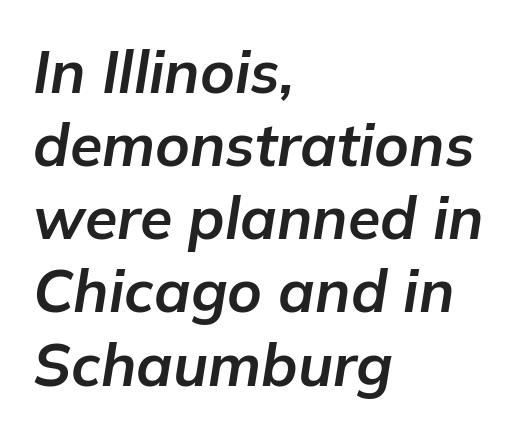
{"italic": "yes", "lean": "right", "slant_degrees": 9, "bold": "yes", "weight": "bold", "width": "normal", "stroke_contrast": "low", "x_height": "medium", "monospaced": "no", "underline": "no", "align": "left", "line_spacing_ratio": 1.24, "letter_spacing": "normal", "letter_spacing_em": 0.0, "glyph_px": 59}
